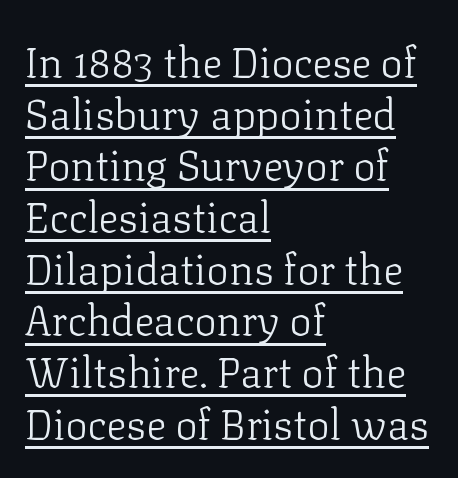
{"serif": "yes", "italic": "no", "bold": "no", "weight": "light", "width": "normal", "stroke_contrast": "low", "x_height": "medium", "monospaced": "no", "underline": "yes", "align": "left", "line_spacing_ratio": 1.23, "letter_spacing": "normal", "letter_spacing_em": 0.0, "glyph_px": 42}
